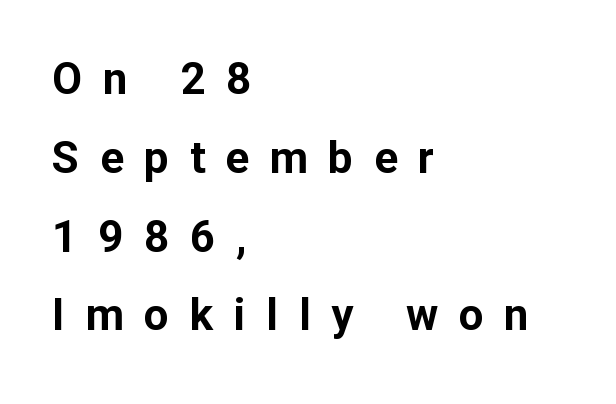
Stroke thickness is high; the sample reads as a true bold. You could not count columns in this text — the font is proportionally spaced. Ordinary non-slanted type is in use. Is this a sans? Yes — the strokes have no serifs.
